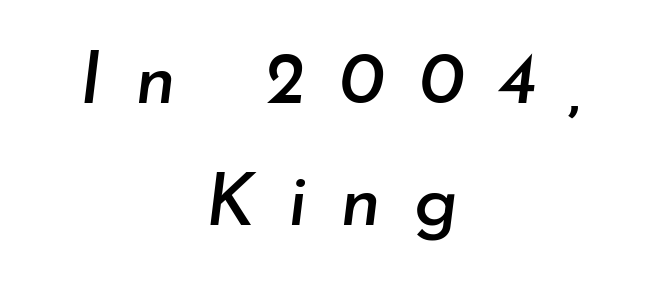
The image shows 73 px text type, italic (leaning right); set centered, normal line spacing (1.67x), unusually wide letter spacing (+0.45 em), not underlined; low stroke contrast and a small x-height.
